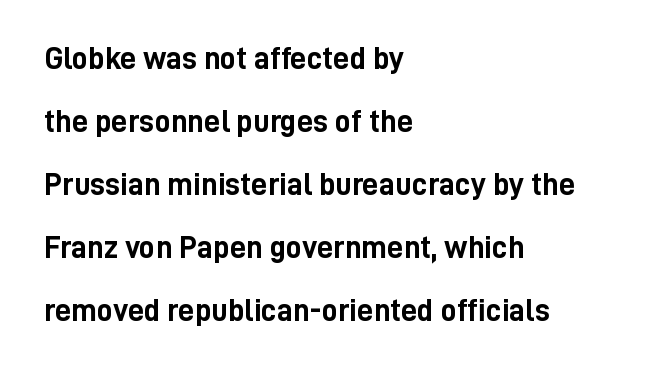
This sample uses a sans-serif face. Ordinary non-slanted type is in use. A bare baseline throughout the passage. Teacher's note: observe the even left margin — that is flush-left alignment.
